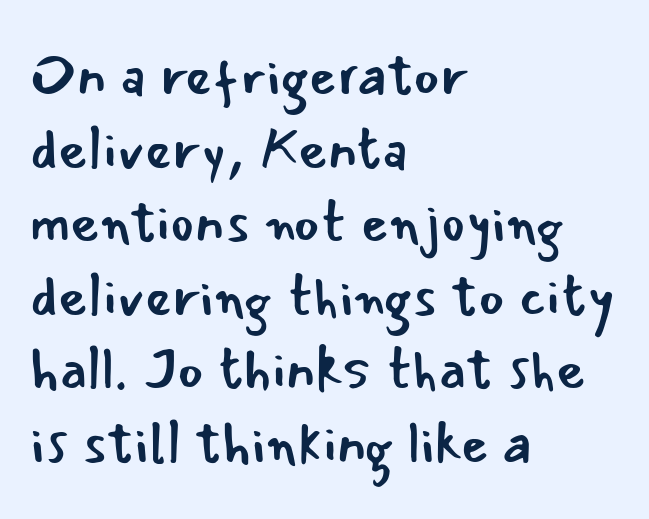
The image shows 57 px regular-weight sans-serif type, upright; set left-aligned, normal line spacing (1.29x), normal letter spacing, not underlined; low stroke contrast and a small x-height.
